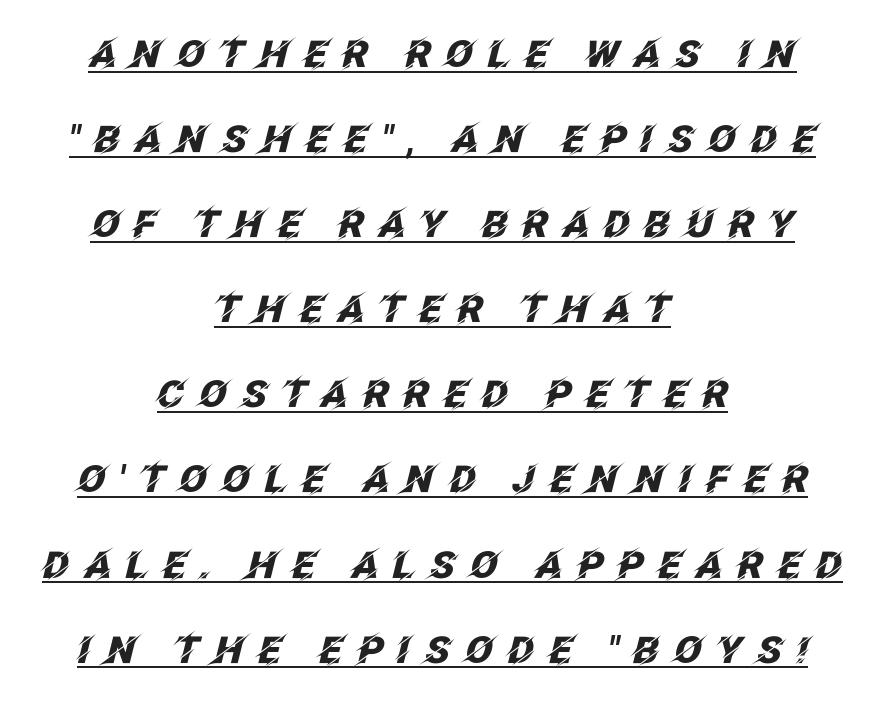
{"italic": "yes", "lean": "right", "slant_degrees": 12, "bold": "yes", "weight": "heavy", "width": "normal", "stroke_contrast": "low", "x_height": "large", "monospaced": "no", "underline": "yes", "align": "center", "line_spacing": "loose", "line_spacing_ratio": 2.3, "letter_spacing": "wide", "letter_spacing_em": 0.36, "glyph_px": 37}
